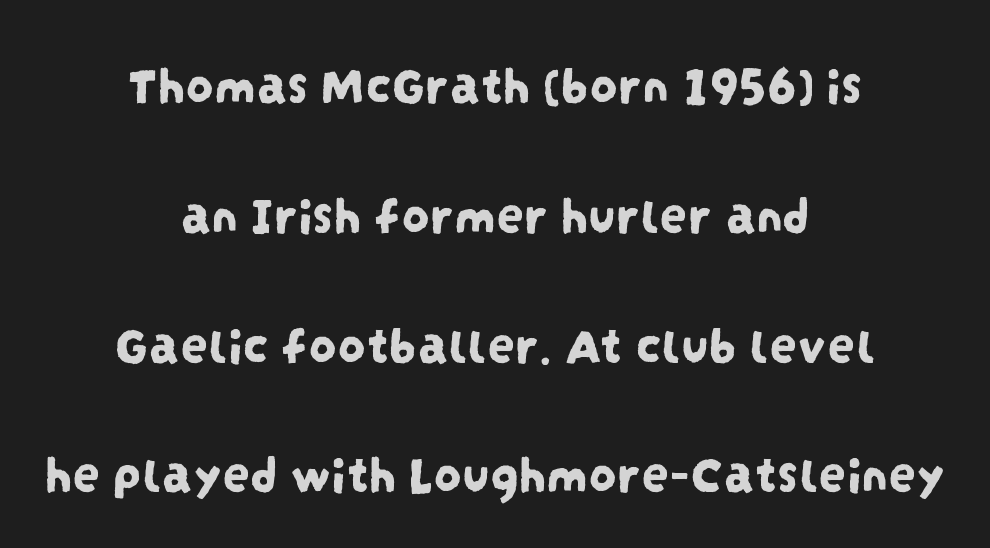
{"serif": "no", "width": "condensed", "stroke_contrast": "low", "x_height": "large", "monospaced": "no", "underline": "no", "align": "center", "line_spacing": "loose", "line_spacing_ratio": 2.36, "letter_spacing": "normal", "letter_spacing_em": 0.0, "glyph_px": 55}
